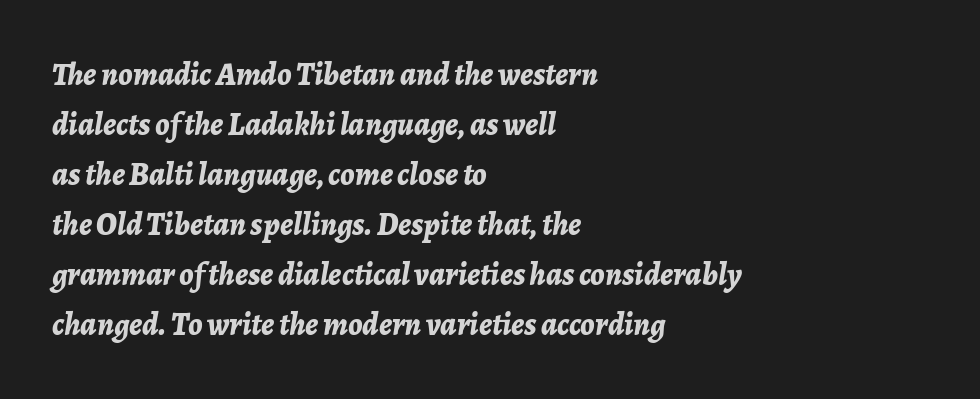
The passage shown is emphatically bold. Default kerning and tracking; the words read as compact shapes. The rows are spaced the way most documents space them. Think of a printed novel: that variable character pitch is what you see here. Check under the words: just untouched page.
